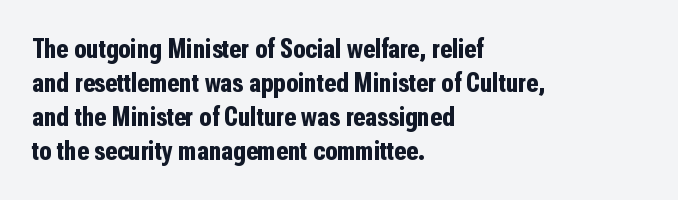
Q: Is the text bold? A: Yes.
Q: Is the text italic (slanted)? A: No, it is upright.
Q: Is the typeface a serif or a sans-serif typeface? A: Sans-serif.
Q: Is the text underlined? A: No.
Q: How is the paragraph aligned? A: Left-aligned.
Q: Is the spacing between letters normal or unusually wide? A: Normal.
Q: Width (condensed, normal, or wide)? A: Condensed.
Q: Stroke contrast? A: Low.
Q: x-height? A: Medium.
Q: Monospaced? A: No.
